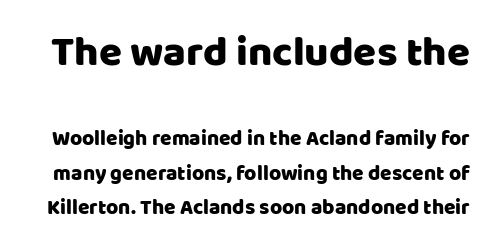
{"serif": "no", "italic": "no", "width": "normal", "stroke_contrast": "low", "x_height": "large", "monospaced": "no", "underline": "no", "line_spacing": "normal", "line_spacing_ratio": 1.64, "letter_spacing": "normal", "letter_spacing_em": 0.0, "larger_block": "first", "size_ratio": 2.0, "glyph_px": 42}
